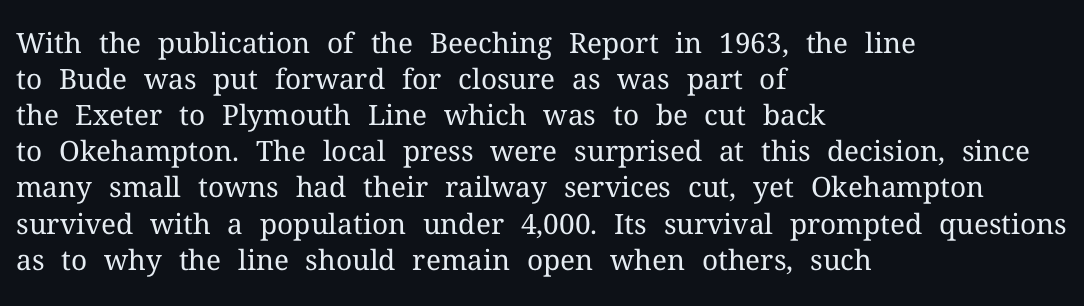
The image shows 28 px regular-weight serif type, upright; set left-aligned, normal line spacing (1.29x), normal letter spacing, not underlined; medium stroke contrast and a medium x-height.
